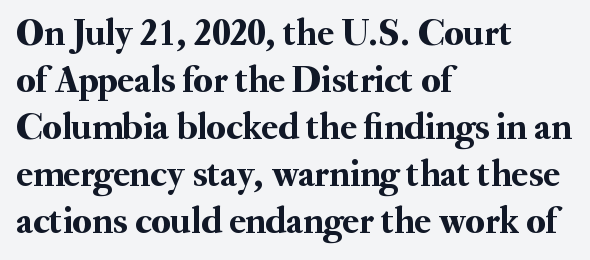
Note the varied advance widths — an 'i' is clearly narrower than an 'm'. Just letters on the line, the space beneath them empty. Spacing between characters is what you'd get straight out of the box. Compared with a centered layout, this one pins lines to the left instead.
